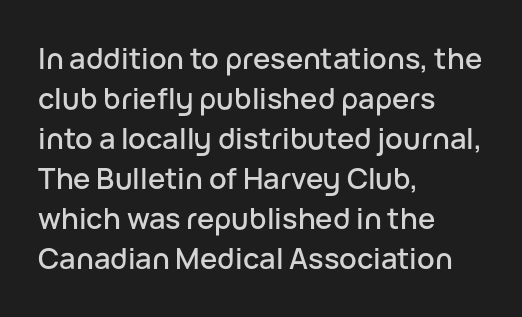
Descenders are the only things crossing below the line. The passage shown is typed in a proportional face where columns would drift. The horizontal fit of the characters is conventional and even. This rendering uses left alignment, leaving the right contour irregular. Regarding leading, the lines here are spaced in the standard way.
